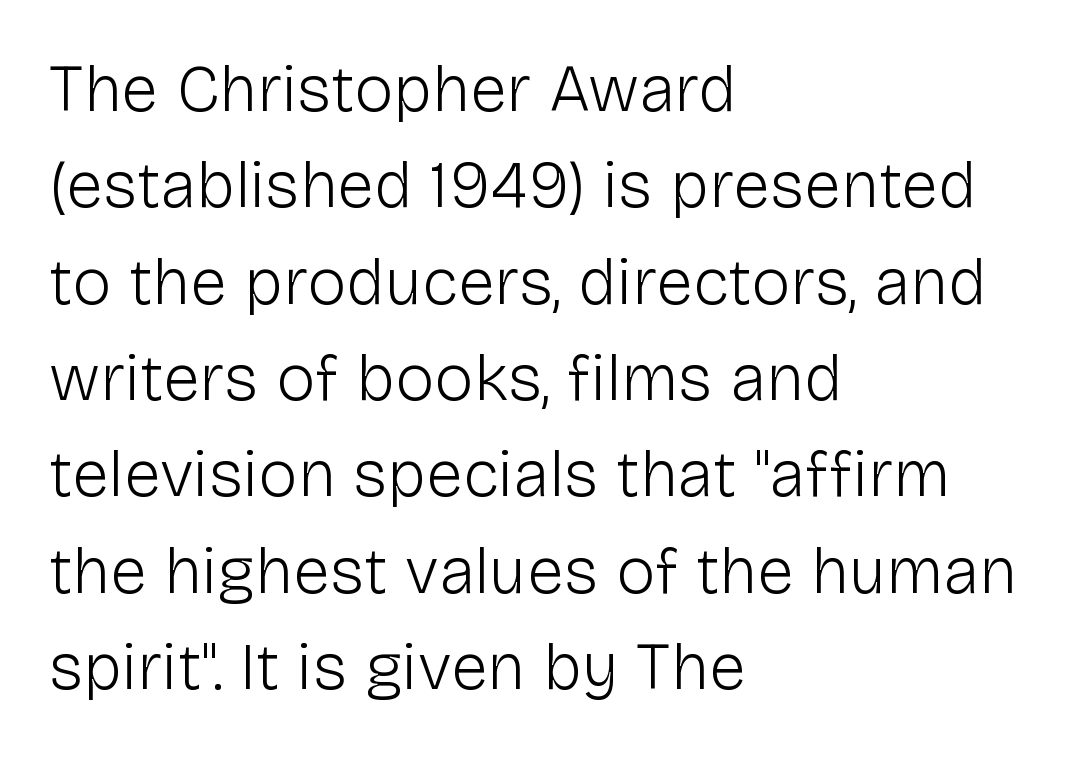
Q: Is the text bold? A: No.
Q: Is the text italic (slanted)? A: No, it is upright.
Q: Is the typeface a serif or a sans-serif typeface? A: Sans-serif.
Q: Is the text underlined? A: No.
Q: How is the paragraph aligned? A: Left-aligned.
Q: Is the spacing between letters normal or unusually wide? A: Normal.
Q: Is the spacing between lines tight, normal or loose? A: Normal.
Q: Width (condensed, normal, or wide)? A: Normal.
Q: Stroke contrast? A: Low.
Q: x-height? A: Medium.
Q: Monospaced? A: No.
